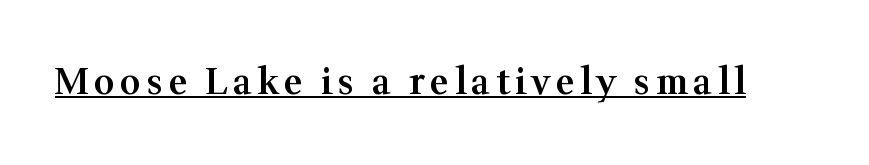
The image shows 36 px semibold serif type, upright; set underlined; medium stroke contrast and a medium x-height.
